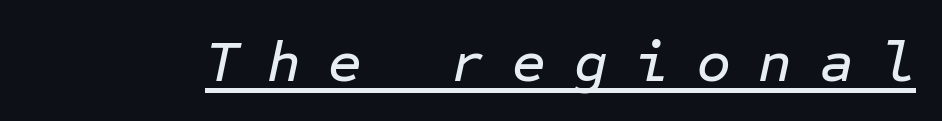
The image shows 58 px text type, italic (leaning right), monospaced; set unusually wide letter spacing (+0.48 em), underlined; low stroke contrast and a medium x-height.
